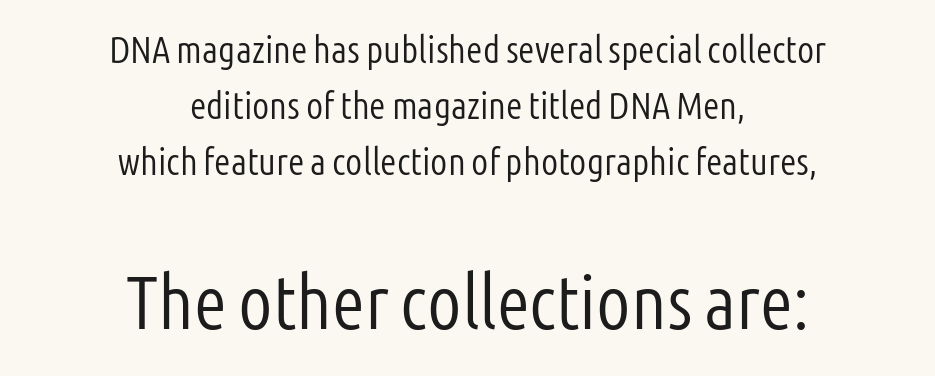
Q: Is the text bold? A: No.
Q: Is the text italic (slanted)? A: No, it is upright.
Q: Is the typeface a serif or a sans-serif typeface? A: Sans-serif.
Q: Is the text underlined? A: No.
Q: How is the paragraph aligned? A: Centered.
Q: Is the spacing between letters normal or unusually wide? A: Normal.
Q: Is the spacing between lines tight, normal or loose? A: Normal.
Q: Which block of text is set in a larger size, the first (top) or the second (bottom)? A: The second (bottom) one.
Q: Width (condensed, normal, or wide)? A: Condensed.
Q: Stroke contrast? A: Low.
Q: x-height? A: Medium.
Q: Monospaced? A: No.
